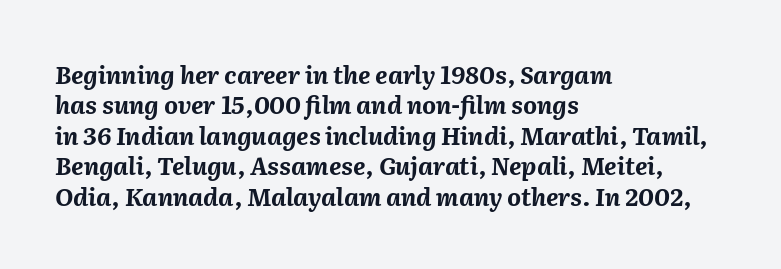
Q: Is the text bold? A: Yes.
Q: Is the text italic (slanted)? A: Yes, it leans right by about 2 degrees.
Q: Is the text underlined? A: No.
Q: How is the paragraph aligned? A: Left-aligned.
Q: Is the spacing between letters normal or unusually wide? A: Normal.
Q: Is the spacing between lines tight, normal or loose? A: Normal.
